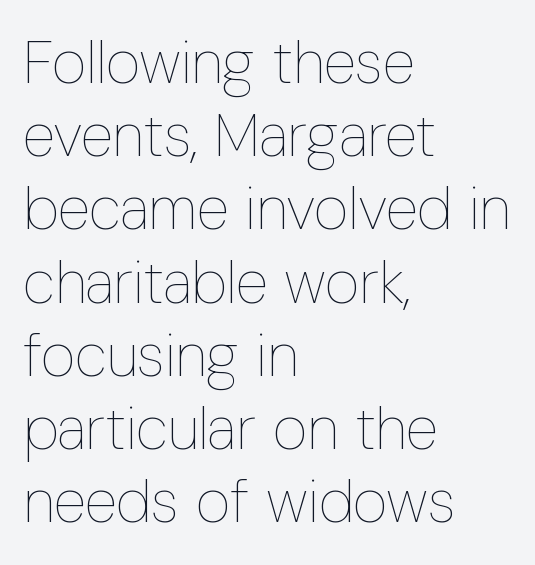
A typesetter would call this proportional, since set widths differ per character. Posture: vertical. Characters follow at the spacing the type designer built in. The baseline area is clear. The weight tops out at a normal text grade.
